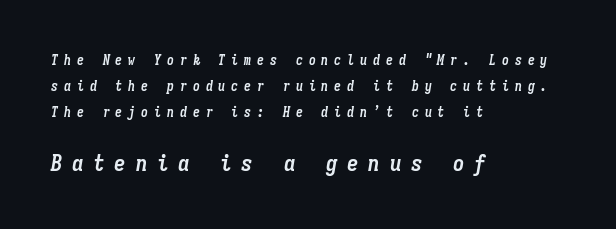
Caption: upper text group reduced, lower text group enlarged. Looking at the ascenders, they clearly lean. Words float on clear page, feet unadorned. Visually the block forms a straight wall on the left and a jagged coastline on the right.
